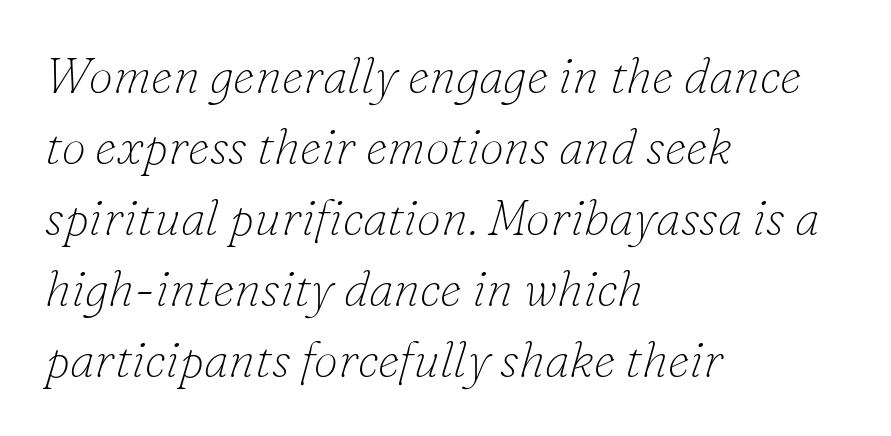
The gaps between neighbouring characters are ordinary and unremarkable. The face used here is proportionally spaced, like ordinary book or web type. This is serif lettering, the kind often seen in printed books. The text block is weighted toward the left margin, trailing off unevenly rightward.
